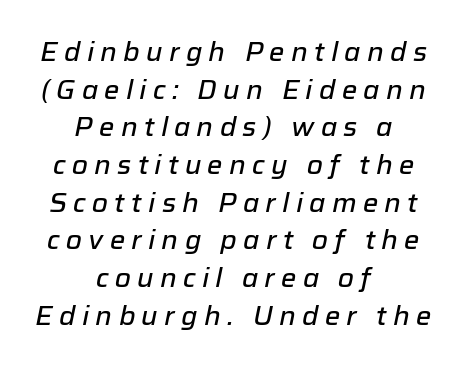
Short note: letters widely spaced. Compared with ordinary roman type, these characters are visibly tilted. Clear beneath every line of the passage. In CSS terms this would be text-align: center. The passage shown stacks its lines at a standard gap.
